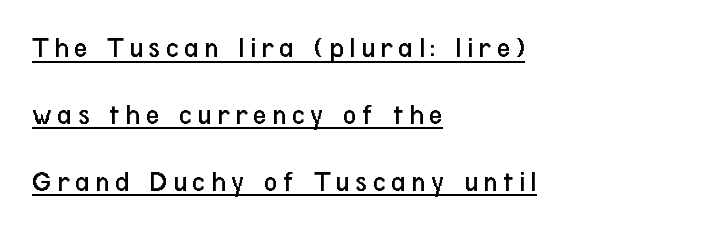
Stems and bowls with no extra thickness — not bold. Compared with undecorated copy, this sample adds a rule below the words. Horizontal alignment here is leftward, the default for most running prose. Does the leading feel generous? Absolutely, it's lavish. Examine the stroke ends and you'll find no serifs.
